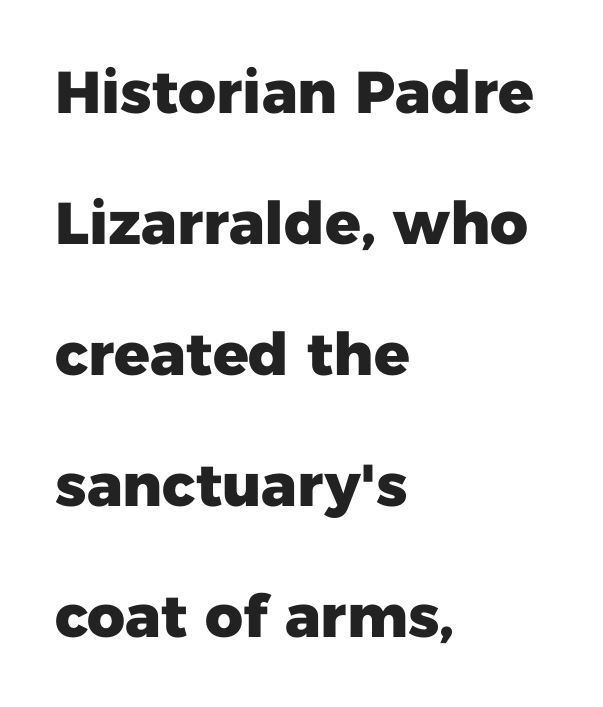
{"serif": "no", "italic": "no", "bold": "yes", "weight": "heavy", "width": "normal", "stroke_contrast": "low", "x_height": "medium", "monospaced": "no", "underline": "no", "align": "left", "line_spacing": "loose", "line_spacing_ratio": 2.22, "letter_spacing": "normal", "letter_spacing_em": 0.0, "glyph_px": 59}
